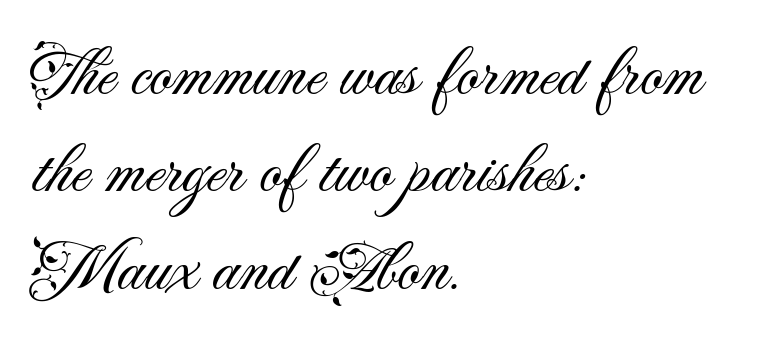
Q: Is the text bold? A: No.
Q: Is the text italic (slanted)? A: Yes.
Q: Is the typeface a serif or a sans-serif typeface? A: Sans-serif.
Q: Is the text underlined? A: No.
Q: How is the paragraph aligned? A: Left-aligned.
Q: Is the spacing between letters normal or unusually wide? A: Normal.
Q: Is the spacing between lines tight, normal or loose? A: Normal.
Q: Width (condensed, normal, or wide)? A: Normal.
Q: Stroke contrast? A: Medium.
Q: x-height? A: Small.
Q: Monospaced? A: No.
